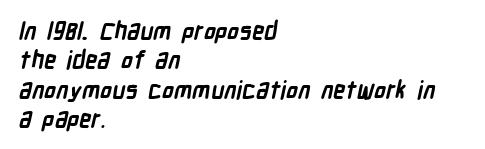
Left-aligned paragraph, ragged on the right. This is heavy type, rendered in bold. Letter spacing: default. The strip under each line holds only bare page.
